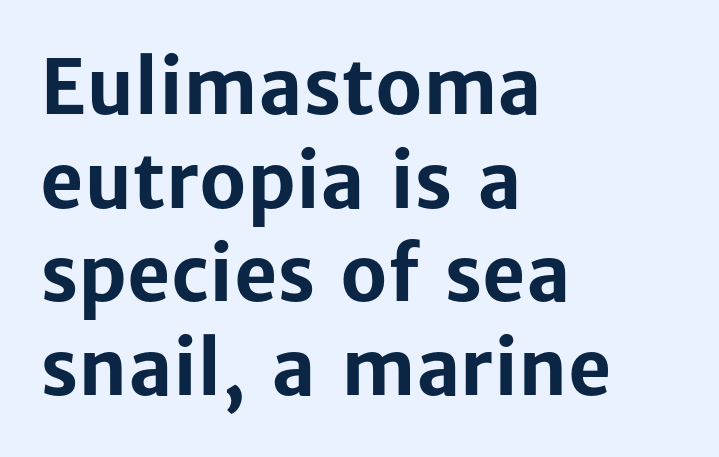
The image shows 75 px bold sans-serif type, upright; set left-aligned, normal line spacing (1.25x), normal letter spacing, not underlined; low stroke contrast and a medium x-height.
